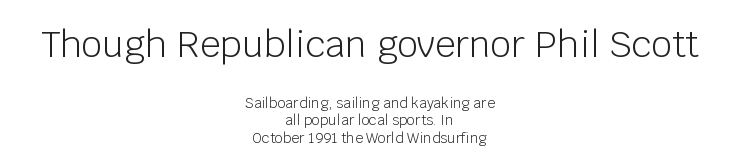
These lines are rendered in a variable-pitch font. Notice how the passage keeps no hard edge, just a central spine. Unlike italic type, these characters show no tilt at all. The tracking reads as untouched default to a designer's eye.
